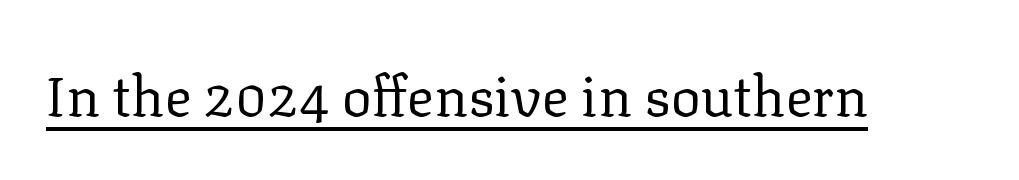
In terms of letterform style, serifs are clearly present. Proportional: the letters do not fall into vertical columns. Heft: none added — not bold. Italic: no, the glyphs are upright roman.
